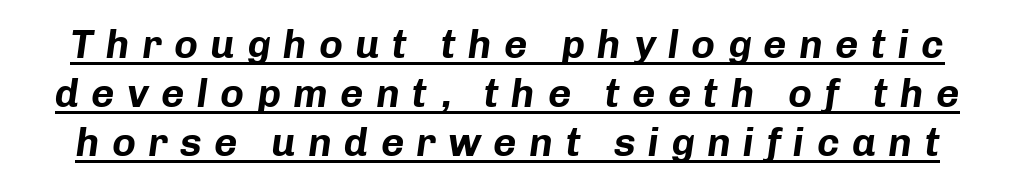
Strokes here are thick enough to call this a true bold. Letter spacing: wide. A typesetter would mark this as italic. Somebody hit Ctrl+U on this one — the words are underlined. This sample has the flowing, uneven cadence of proportional lettering.
